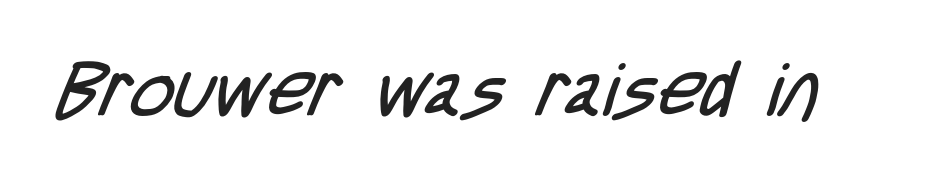
The image shows 76 px regular-weight, condensed sans-serif type; set normal letter spacing, not underlined; low stroke contrast and a large x-height.
